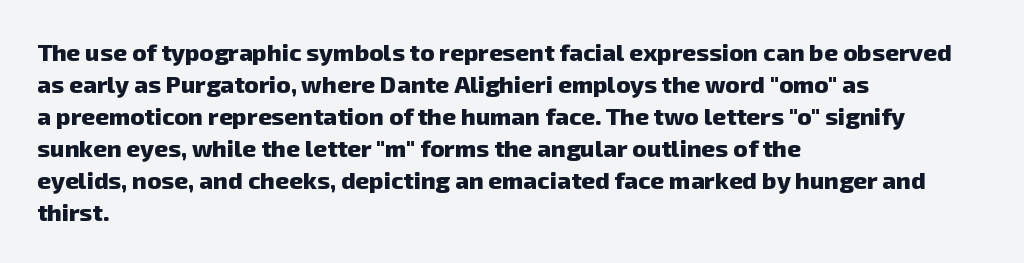
Weight: bold. In CSS terms this would be text-align: left. Plain, unruled lines of type. The passage shown has conventional tracking throughout. Is there much room between lines? A standard amount, neither cramped nor airy.
